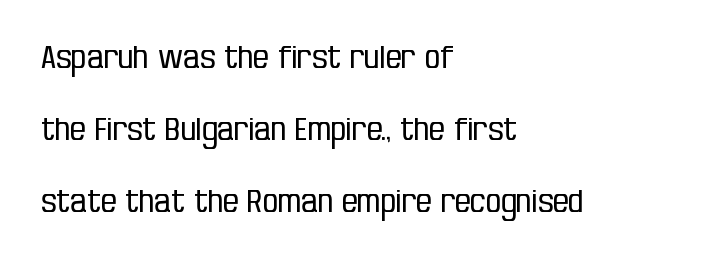
Plain, unruled lines of type. The face used here is proportionally spaced, like ordinary book or web type. This rendering employs a face without finishing strokes, i.e., a sans-serif. Left-aligned paragraph, ragged on the right. Is this a heavy cut? Hardly; it is regular or lighter. Airy leading.
